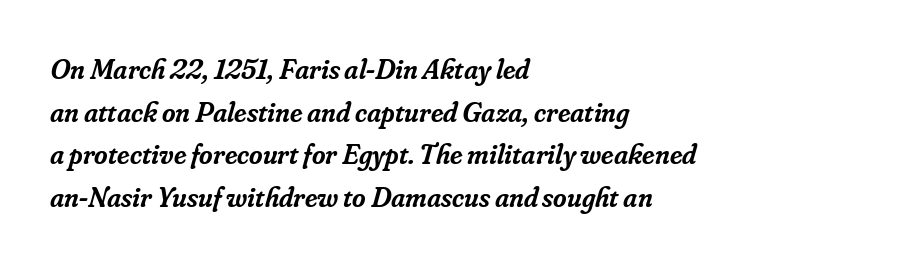
Q: Is the text bold? A: Semi-bold.
Q: Is the text italic (slanted)? A: Yes, it leans right by about 16 degrees.
Q: Is the typeface a serif or a sans-serif typeface? A: Serif.
Q: Is the text underlined? A: No.
Q: How is the paragraph aligned? A: Left-aligned.
Q: Is the spacing between letters normal or unusually wide? A: Normal.
Q: Is the spacing between lines tight, normal or loose? A: Normal.
Q: Width (condensed, normal, or wide)? A: Normal.
Q: Stroke contrast? A: Low.
Q: x-height? A: Small.
Q: Monospaced? A: No.
